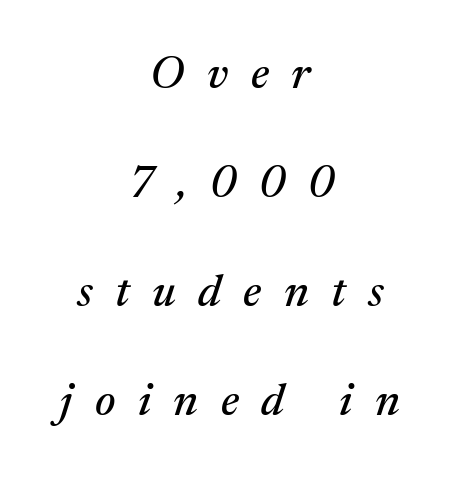
{"serif": "yes", "italic": "yes", "lean": "right", "slant_degrees": 17, "width": "normal", "stroke_contrast": "medium", "x_height": "medium", "monospaced": "no", "underline": "no", "align": "center", "line_spacing": "loose", "line_spacing_ratio": 2.42, "letter_spacing": "wide", "letter_spacing_em": 0.5, "glyph_px": 45}
